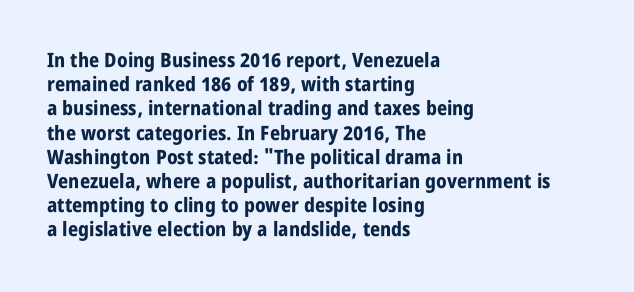
{"italic": "no", "bold": "yes", "underline": "no", "align": "left", "line_spacing_ratio": 1.21, "letter_spacing": "normal", "letter_spacing_em": 0.0, "glyph_px": 20}
